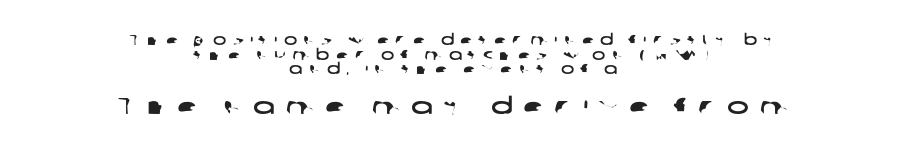
{"underline": "no", "align": "center", "line_spacing": "tight", "line_spacing_ratio": 1.05, "letter_spacing": "wide", "letter_spacing_em": 0.46, "larger_block": "second", "size_ratio": 1.64, "glyph_px": 23}
